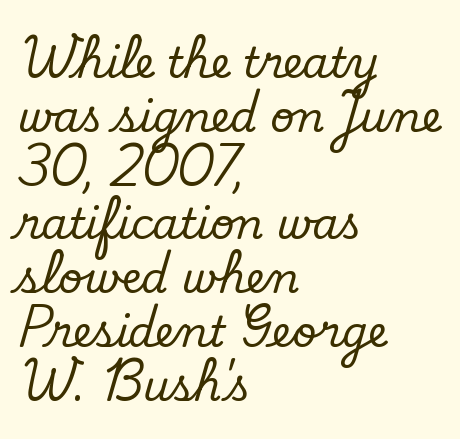
Spacing verdict: proportional, widths tailored to each character. Serif or sans? Serif — the stroke terminals have little feet. In CSS terms this would be text-align: left. Letters rest on an invisible, unmarked baseline. Leading: standard.
